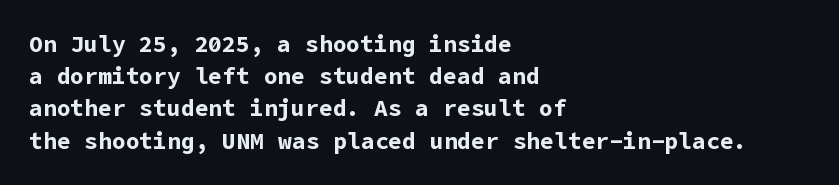
{"italic": "no", "bold": "yes", "underline": "no", "align": "left", "line_spacing": "normal", "line_spacing_ratio": 1.4, "letter_spacing": "normal", "letter_spacing_em": 0.0, "glyph_px": 23}
